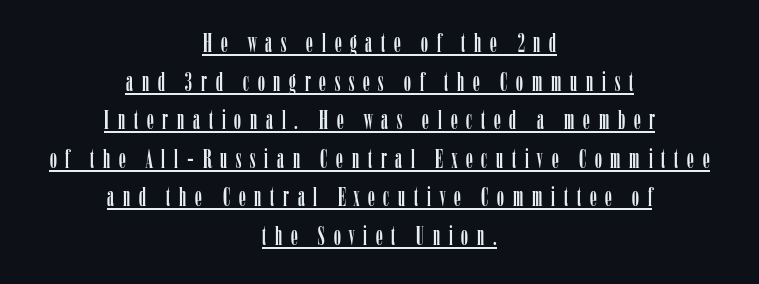
{"italic": "no", "underline": "yes", "align": "center", "line_spacing": "normal", "line_spacing_ratio": 1.43, "letter_spacing": "wide", "letter_spacing_em": 0.33, "glyph_px": 27}
